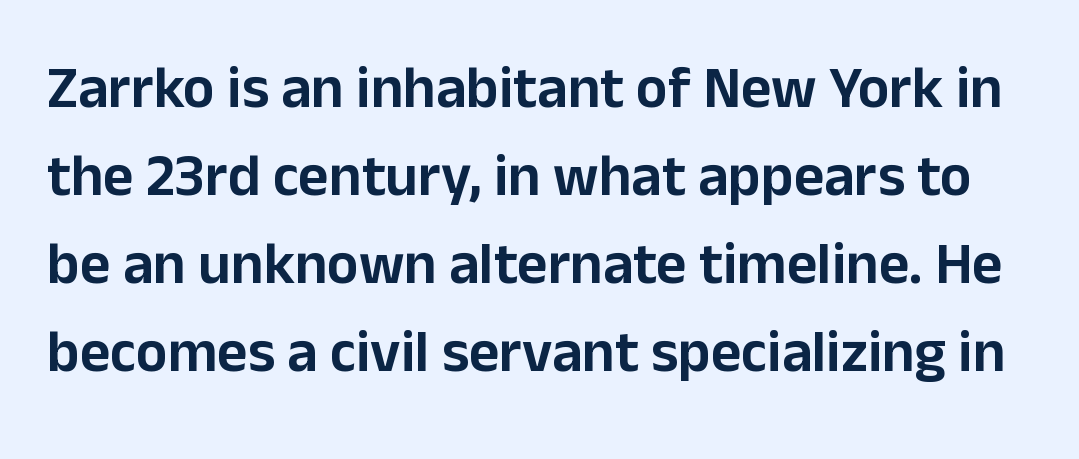
Q: Is the text italic (slanted)? A: No, it is upright.
Q: Is the typeface a serif or a sans-serif typeface? A: Sans-serif.
Q: Is the text underlined? A: No.
Q: Is the spacing between letters normal or unusually wide? A: Normal.
Q: Is the spacing between lines tight, normal or loose? A: Normal.
Q: Width (condensed, normal, or wide)? A: Normal.
Q: Stroke contrast? A: Low.
Q: x-height? A: Medium.
Q: Monospaced? A: No.
